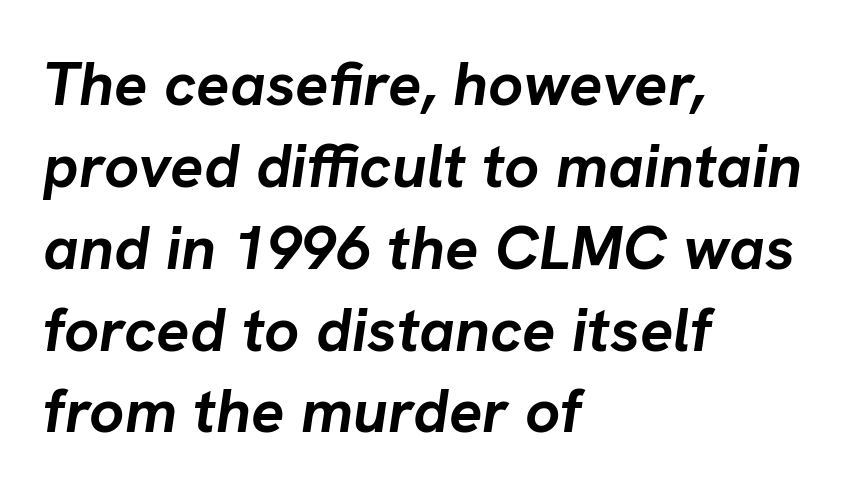
Q: Is the text bold? A: Yes.
Q: Is the text italic (slanted)? A: Yes, it leans right by about 8 degrees.
Q: Is the text underlined? A: No.
Q: How is the paragraph aligned? A: Left-aligned.
Q: Is the spacing between letters normal or unusually wide? A: Normal.
Q: Is the spacing between lines tight, normal or loose? A: Normal.
Q: Width (condensed, normal, or wide)? A: Normal.
Q: Stroke contrast? A: Low.
Q: x-height? A: Medium.
Q: Monospaced? A: No.
